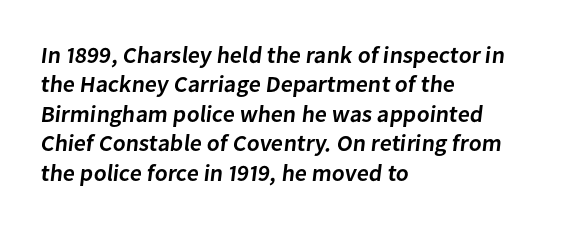
{"bold": "semi", "underline": "no", "align": "left", "line_spacing": "normal", "line_spacing_ratio": 1.28, "letter_spacing": "normal", "letter_spacing_em": 0.0, "glyph_px": 23}
